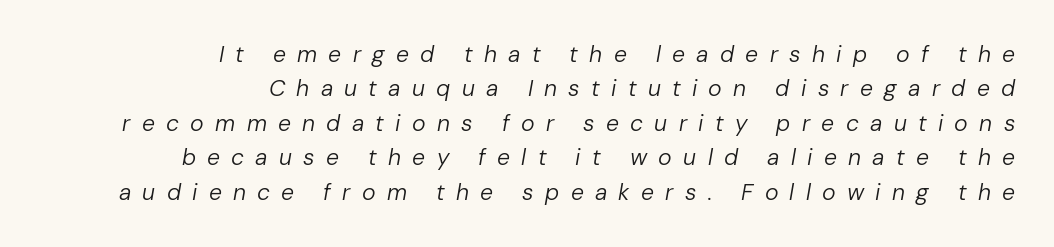
Has an underline been added? It has not. Compared with a flush-left layout, this one pins lines to the opposite, right side. The horizontal fit of the characters is loose and conspicuously gappy. Weight: regular or lighter. Does the leading feel generous? No, just average.
